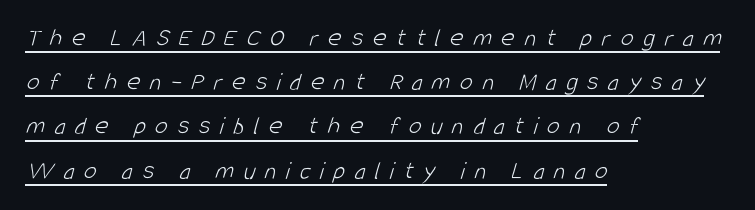
The image shows 26 px text type; set left-aligned, normal line spacing (1.7x), unusually wide letter spacing (+0.37 em), underlined.
